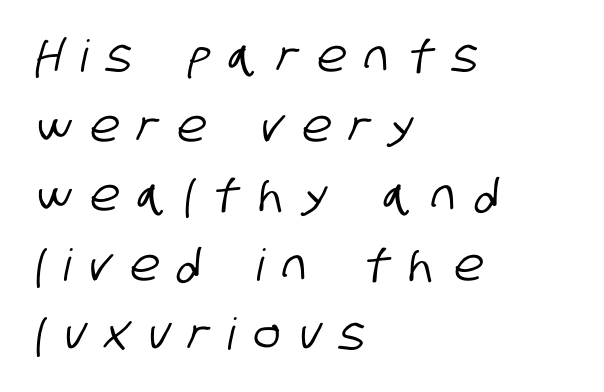
{"serif": "no", "width": "condensed", "stroke_contrast": "low", "x_height": "large", "monospaced": "no", "underline": "no", "align": "left", "line_spacing": "normal", "line_spacing_ratio": 1.58, "letter_spacing": "wide", "letter_spacing_em": 0.44, "glyph_px": 44}
